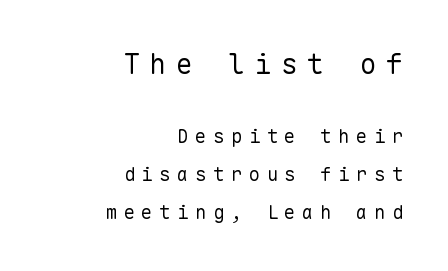
Q: Is the text bold? A: No.
Q: Is the text italic (slanted)? A: No, it is upright.
Q: Is the typeface a serif or a sans-serif typeface? A: Sans-serif.
Q: Is the text underlined? A: No.
Q: How is the paragraph aligned? A: Right-aligned.
Q: Is the spacing between letters normal or unusually wide? A: Unusually wide.
Q: Is the spacing between lines tight, normal or loose? A: Loose.
Q: Which block of text is set in a larger size, the first (top) or the second (bottom)? A: The first (top) one.
Q: Width (condensed, normal, or wide)? A: Normal.
Q: Stroke contrast? A: Low.
Q: x-height? A: Medium.
Q: Monospaced? A: Yes.
